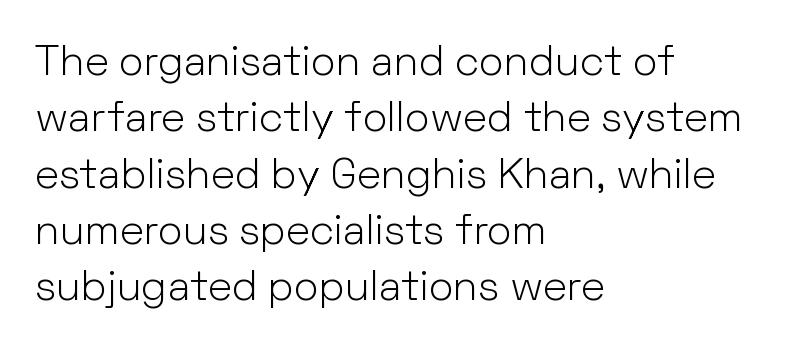
If you drew a line through each stem, it would be perfectly vertical. Does the copy run flush right? No — it runs flush left. Character widths vary here, with narrow letters taking less room than wide ones. Summary of vertical rhythm: regular, with standard interline spacing. The letters carry no serifs — their stems end cleanly without finishing strokes.
